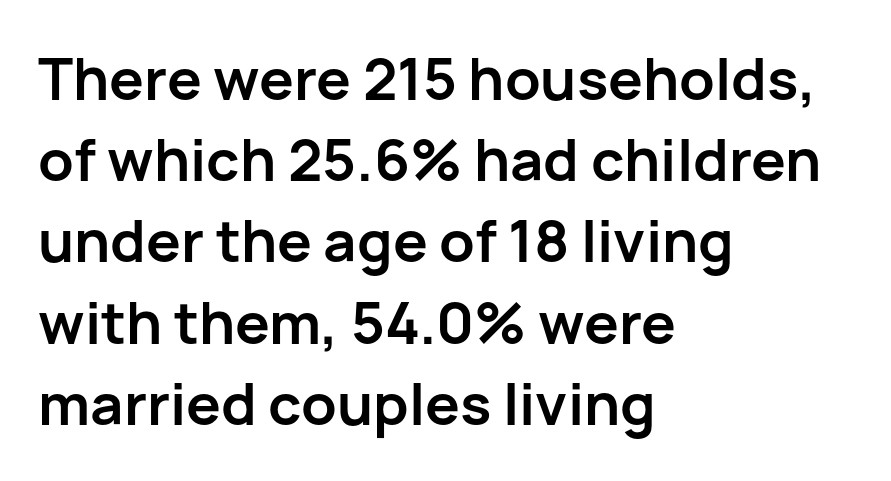
Q: Is the text bold? A: Yes.
Q: Is the text italic (slanted)? A: No, it is upright.
Q: Is the typeface a serif or a sans-serif typeface? A: Sans-serif.
Q: Is the text underlined? A: No.
Q: How is the paragraph aligned? A: Left-aligned.
Q: Is the spacing between letters normal or unusually wide? A: Normal.
Q: Is the spacing between lines tight, normal or loose? A: Normal.
Q: Width (condensed, normal, or wide)? A: Normal.
Q: Stroke contrast? A: Low.
Q: x-height? A: Medium.
Q: Monospaced? A: No.
